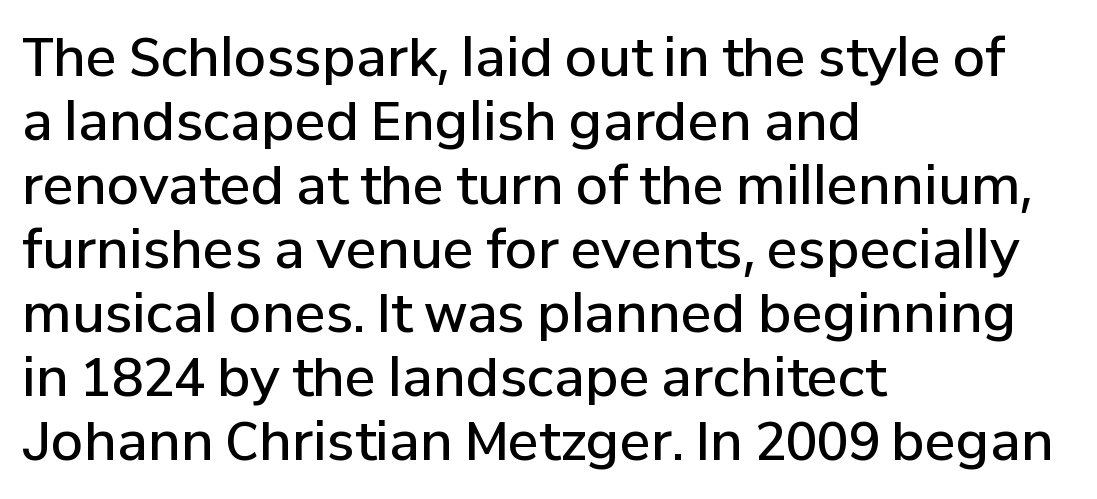
Any mark beneath the type? The region is blank. Observe the ordinary spacing: letters are neighbours, not strangers. It's the straight-up-and-down kind of type. The rendering uses natural spacing where letterforms have individual widths. Grotesque or geometric, the face here clearly has no serifs. The paragraph has a hard left edge and a soft right edge.
